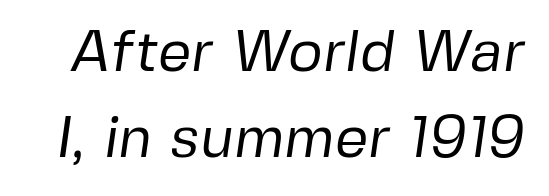
Q: Is the text bold? A: No.
Q: Is the typeface a serif or a sans-serif typeface? A: Sans-serif.
Q: Is the text underlined? A: No.
Q: Is the spacing between letters normal or unusually wide? A: Normal.
Q: Is the spacing between lines tight, normal or loose? A: Normal.
Q: Width (condensed, normal, or wide)? A: Normal.
Q: Stroke contrast? A: Low.
Q: x-height? A: Medium.
Q: Monospaced? A: No.
